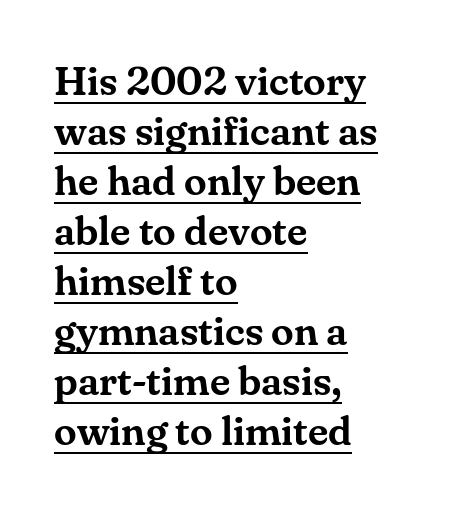
The image shows 41 px serif type, upright; set left-aligned, line spacing 1.22x, normal letter spacing, underlined; medium stroke contrast and a small x-height.
